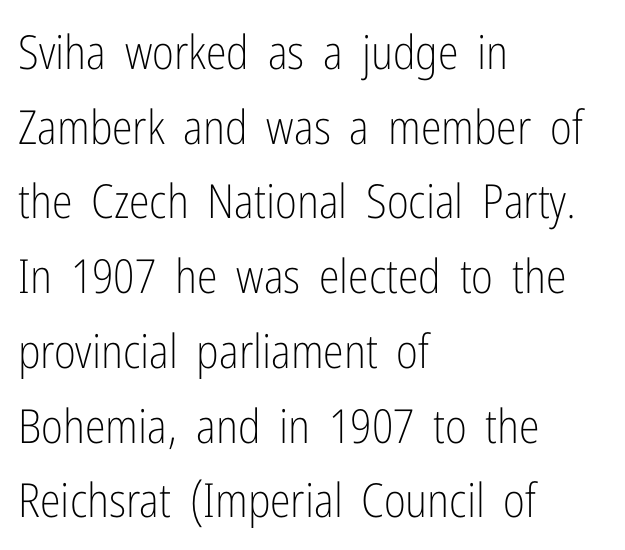
A typesetter would call this leading conventional body-copy spacing. The tracking reads as untouched default to a designer's eye. Does the lettering tilt? It doesn't — this is upright. Spacing verdict: proportional, widths tailored to each character.
